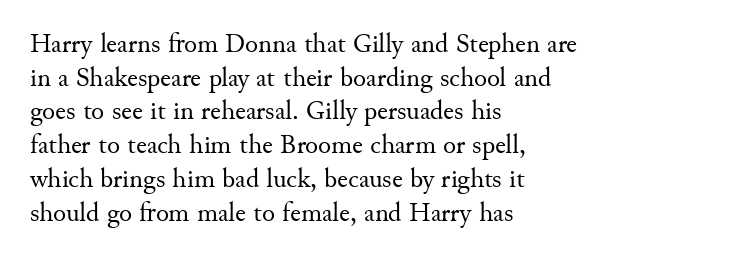
Q: Is the text bold? A: No.
Q: Is the text italic (slanted)? A: No, it is upright.
Q: Is the text underlined? A: No.
Q: How is the paragraph aligned? A: Left-aligned.
Q: Is the spacing between letters normal or unusually wide? A: Normal.
Q: Is the spacing between lines tight, normal or loose? A: Normal.
